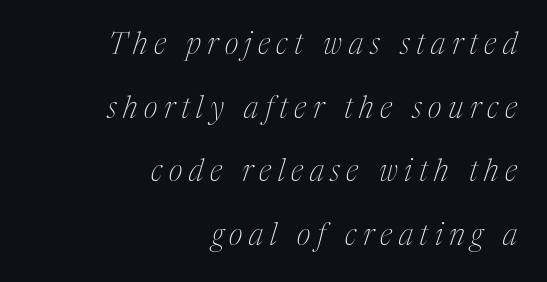
The image shows 30 px thin, condensed serif type, italic (leaning right); set right-aligned, loose line spacing (2.12x), unusually wide letter spacing (+0.22 em), not underlined; medium stroke contrast and a medium x-height.
